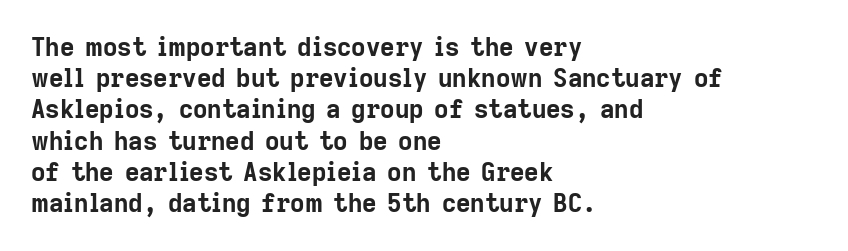
The image shows 25 px bold type, upright; set left-aligned, normal line spacing (1.25x), normal letter spacing, not underlined.
